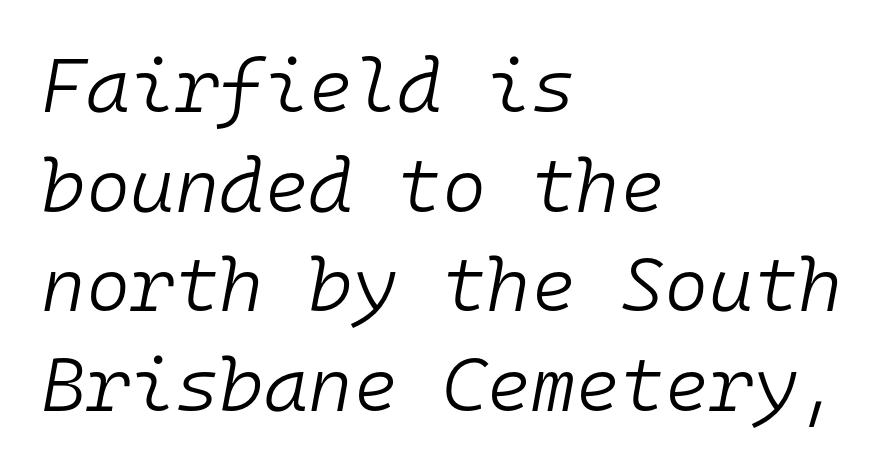
Q: Is the text bold? A: No.
Q: Is the text italic (slanted)? A: Yes, it leans right by about 10 degrees.
Q: Is the text underlined? A: No.
Q: How is the paragraph aligned? A: Left-aligned.
Q: Is the spacing between letters normal or unusually wide? A: Normal.
Q: Is the spacing between lines tight, normal or loose? A: Normal.
Q: Width (condensed, normal, or wide)? A: Normal.
Q: Stroke contrast? A: Low.
Q: x-height? A: Medium.
Q: Monospaced? A: Yes.
